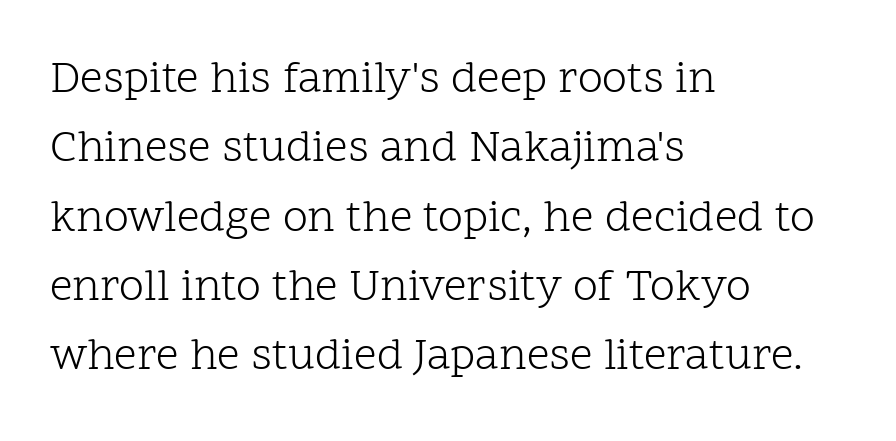
Type style note: has serifs. In terms of letterspacing, this is plain default setting. A clean baseline with only descenders dipping below it. The typesetter chose a ragged-right arrangement here. Quick note: interline space is typical. Is there any slant? The stems are plumb.
